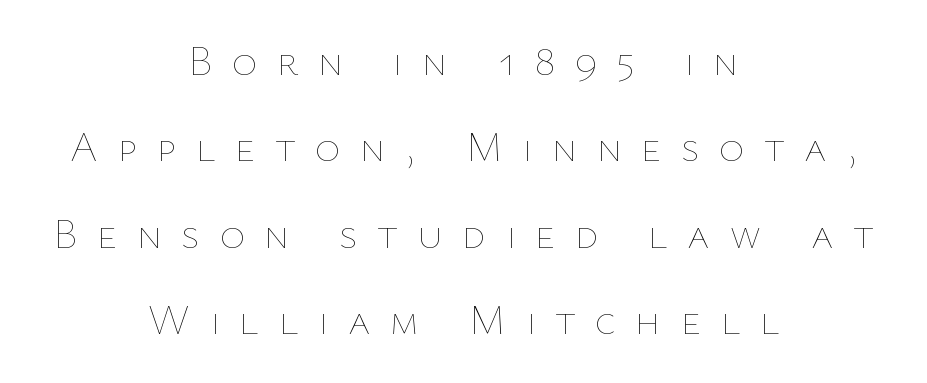
Q: Is the text bold? A: No.
Q: Is the text italic (slanted)? A: No, it is upright.
Q: Is the text underlined? A: No.
Q: How is the paragraph aligned? A: Centered.
Q: Is the spacing between letters normal or unusually wide? A: Unusually wide.
Q: Is the spacing between lines tight, normal or loose? A: Loose.
Q: Width (condensed, normal, or wide)? A: Normal.
Q: Stroke contrast? A: Low.
Q: x-height? A: Medium.
Q: Monospaced? A: No.
